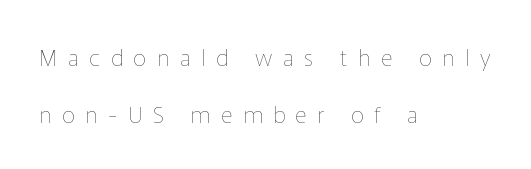
The image shows 23 px text type, upright; set left-aligned, loose line spacing (2.47x), unusually wide letter spacing (+0.46 em), not underlined.
